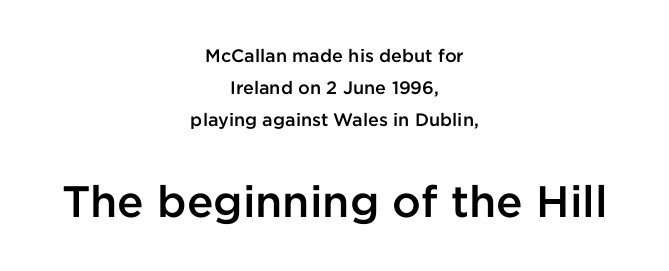
Horizontally, the lines are justified to the midpoint only. Each row of text sits above clean, open space. Stroke terminals: plain, sans-serif. You could not count columns in this text — the font is proportionally spaced.
